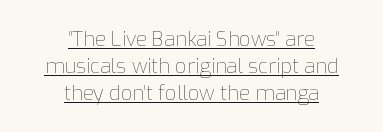
Each word holds together tightly as a unit, with standard inter-letter gaps. Somebody hit Ctrl+U on this one — the words are underlined. The paragraph has two soft edges and a firm central axis. The leading is moderate, giving the passage an even texture. The characters are drawn with everyday or finer stroke widths.
